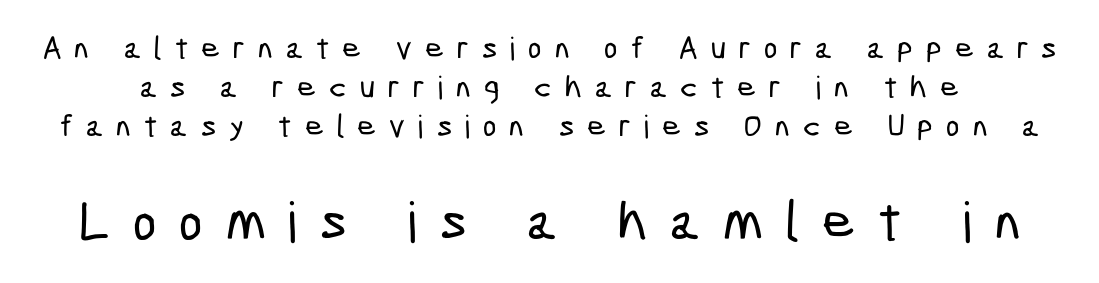
The string is rendered with underlining switched off. Spacing between characters has been opened up far beyond the box default. The text was rendered using a sans face with plain stroke endings. You could not count columns in this text — the font is proportionally spaced.
